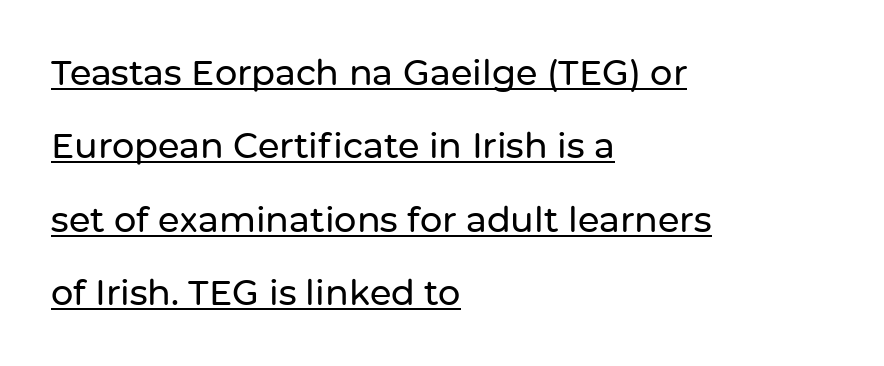
The image shows 35 px sans-serif type, upright; set left-aligned, loose line spacing (2.1x), normal letter spacing, underlined; low stroke contrast and a medium x-height.
